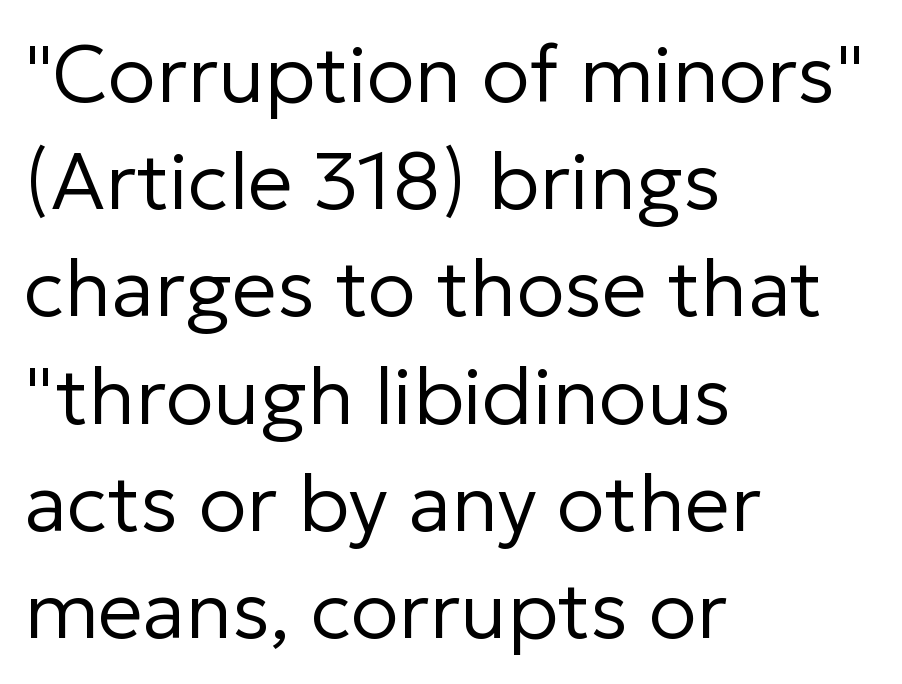
Q: Is the text bold? A: No.
Q: Is the text italic (slanted)? A: No, it is upright.
Q: Is the typeface a serif or a sans-serif typeface? A: Sans-serif.
Q: Is the text underlined? A: No.
Q: How is the paragraph aligned? A: Left-aligned.
Q: Is the spacing between letters normal or unusually wide? A: Normal.
Q: Is the spacing between lines tight, normal or loose? A: Normal.
Q: Width (condensed, normal, or wide)? A: Normal.
Q: Stroke contrast? A: Low.
Q: x-height? A: Medium.
Q: Monospaced? A: No.
